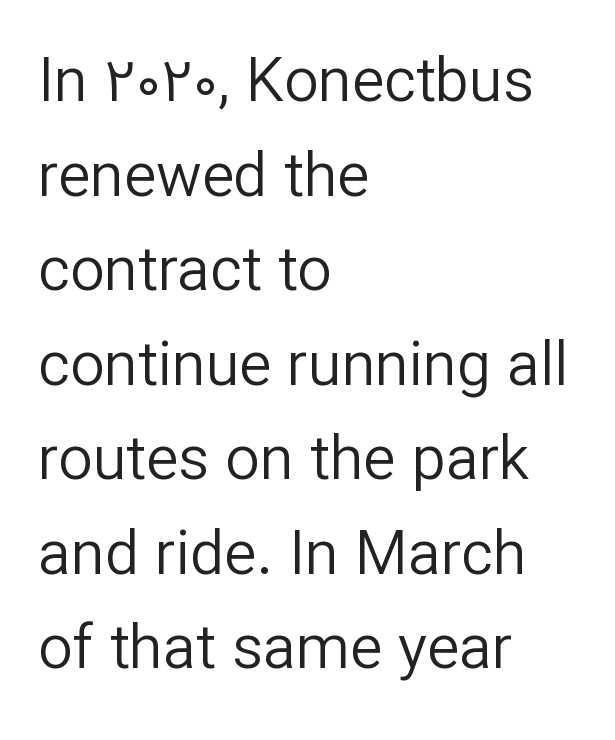
The image shows 61 px regular-weight sans-serif type, upright; set left-aligned, normal line spacing (1.55x), normal letter spacing, not underlined; low stroke contrast and a medium x-height.
